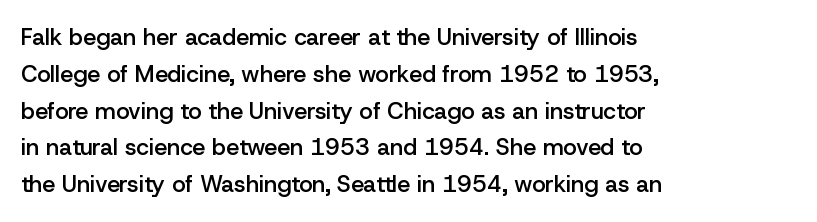
The image shows 23 px text type, upright; set left-aligned, normal line spacing (1.6x), normal letter spacing, not underlined.
